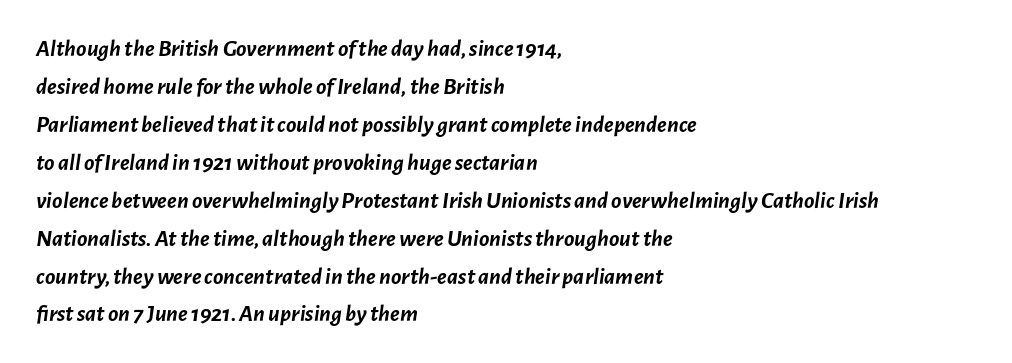
{"italic": "yes", "lean": "right", "slant_degrees": 7, "bold": "yes", "underline": "no", "align": "left", "line_spacing": "normal", "line_spacing_ratio": 1.58, "letter_spacing": "normal", "letter_spacing_em": 0.0, "glyph_px": 24}
